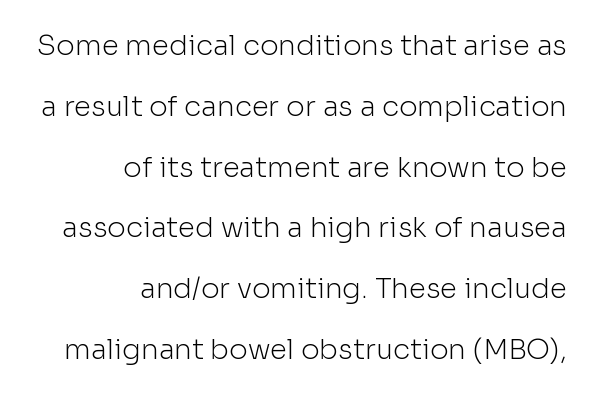
Does extra space separate the letters? No, they use regular spacing. The rendering uses natural spacing where letterforms have individual widths. Is there much room between lines? Yes — plenty of vertical air separates them. Posture: straight, roman, zero tilt. The font is comparable to plain body text, perhaps lighter. Which margin do the lines hug? The right one — the left edge is uneven.
